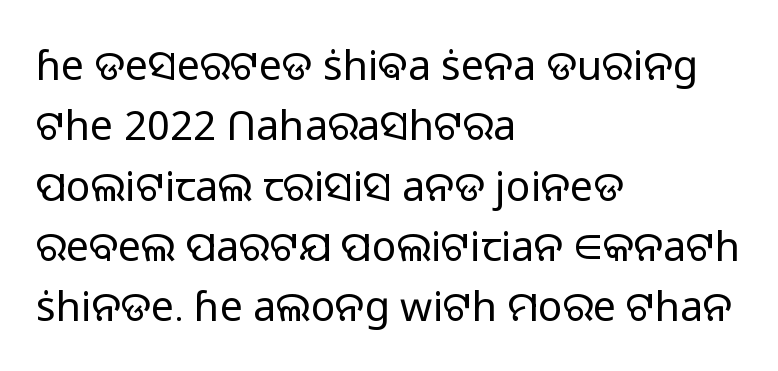
{"serif": "no", "italic": "no", "bold": "no", "weight": "light", "width": "normal", "stroke_contrast": "low", "x_height": "medium", "monospaced": "no", "underline": "no", "align": "left", "line_spacing": "normal", "line_spacing_ratio": 1.47, "letter_spacing": "normal", "letter_spacing_em": 0.0, "glyph_px": 41}
